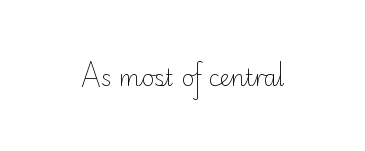
The image shows 22 px text type, upright; set normal letter spacing, not underlined.
